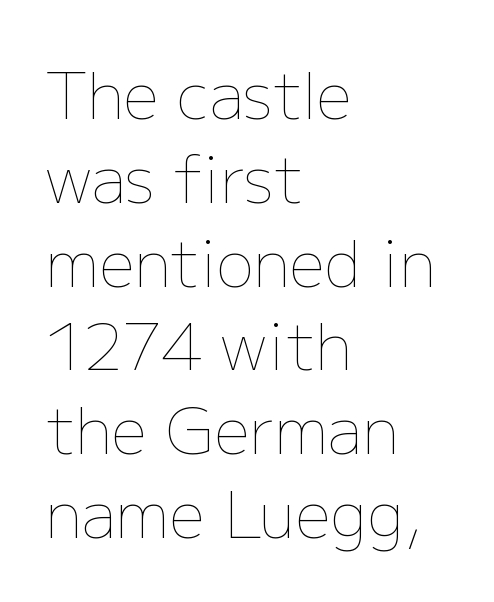
The image shows 63 px thin type, upright; set left-aligned, normal line spacing (1.33x), normal letter spacing, not underlined; low stroke contrast and a medium x-height.
